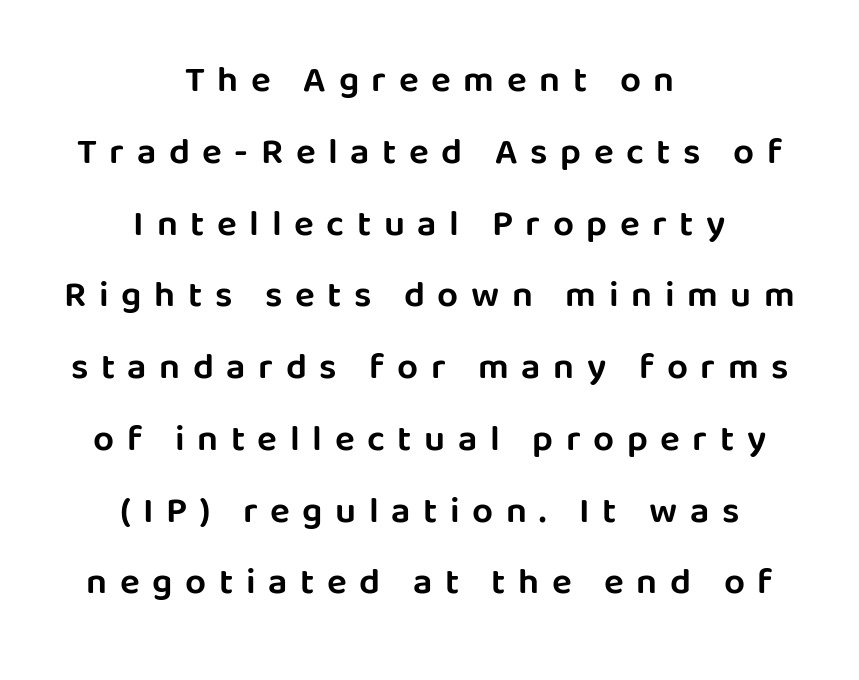
No italicization has been applied; the sample stays upright. Check under the words: just untouched page. A student would call this center alignment; a typographer would say set centered. Horizontal bands of white between lines are thick stripes. Tracking value appears strongly positive — letters spread wide.
